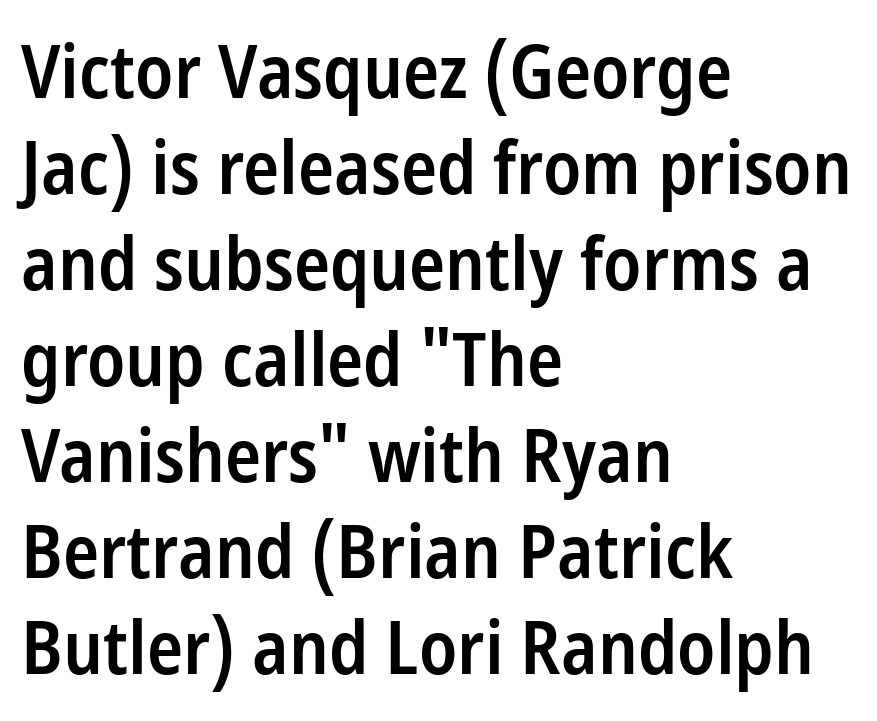
Q: Is the text bold? A: Semi-bold.
Q: Is the text italic (slanted)? A: No, it is upright.
Q: Is the typeface a serif or a sans-serif typeface? A: Sans-serif.
Q: Is the text underlined? A: No.
Q: How is the paragraph aligned? A: Left-aligned.
Q: Is the spacing between letters normal or unusually wide? A: Normal.
Q: Is the spacing between lines tight, normal or loose? A: Normal.
Q: Width (condensed, normal, or wide)? A: Condensed.
Q: Stroke contrast? A: Low.
Q: x-height? A: Medium.
Q: Monospaced? A: No.
